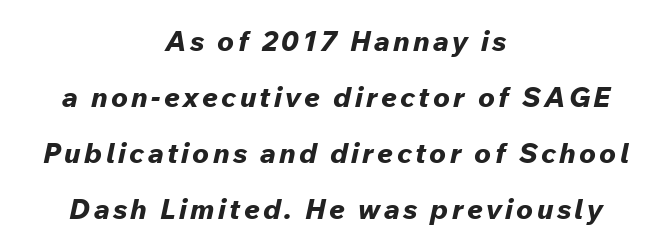
When letters slant like this, we call the style italic. Students, this is bold: see how much ink each stroke carries. These lines are rendered in a variable-pitch font. The strip under each line holds only bare page.
